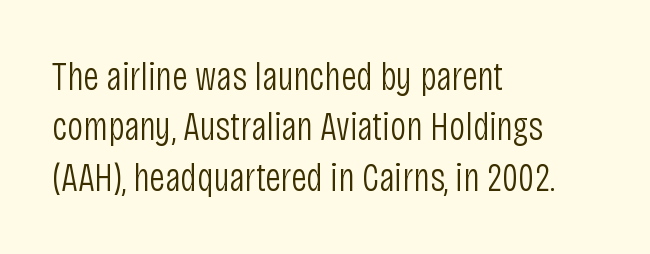
Nope, no serifs anywhere on these letters. Honestly, the row spacing looks completely unremarkable. Notice how the passage keeps a crisp vertical edge on the left only. This is the regular roman posture of the typeface. Words appear dense and cohesive because spacing is normal. The letters advance in unequal steps, a hallmark of proportional type.
